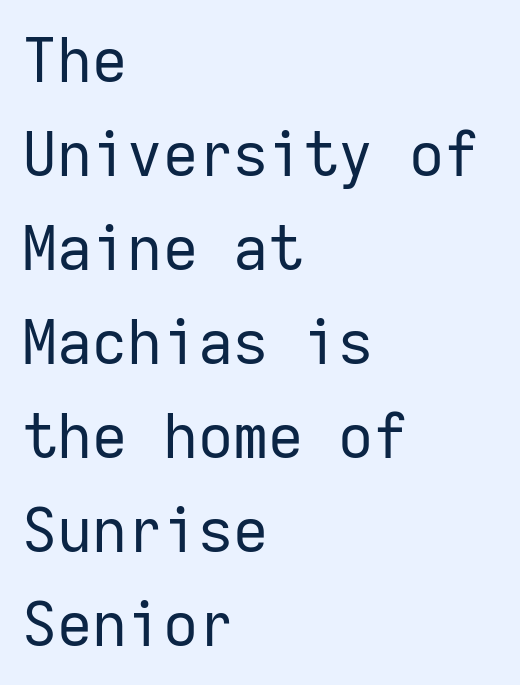
The designer left line spacing at the default. You could call the tracking neutral — neither tight nor loose. Serifs: no, the terminals of the letterforms are clean. Line starts are locked; line ends wander. Weight: regular or lighter.
